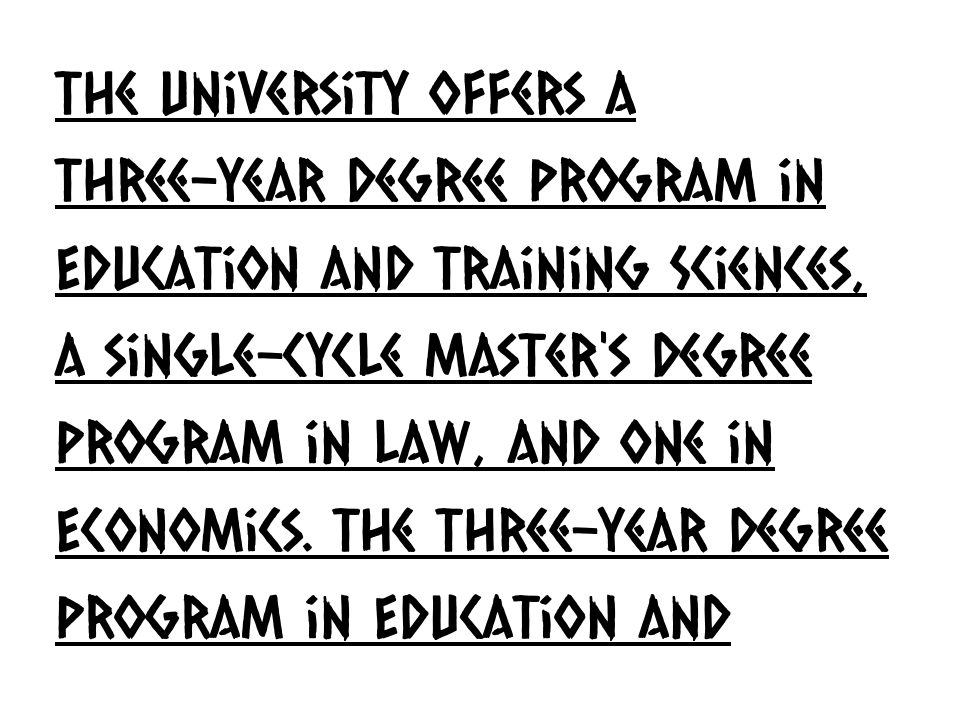
{"serif": "no", "width": "condensed", "stroke_contrast": "low", "x_height": "large", "monospaced": "no", "underline": "yes", "align": "left", "line_spacing": "normal", "line_spacing_ratio": 1.48, "letter_spacing": "normal", "letter_spacing_em": 0.0, "glyph_px": 59}
